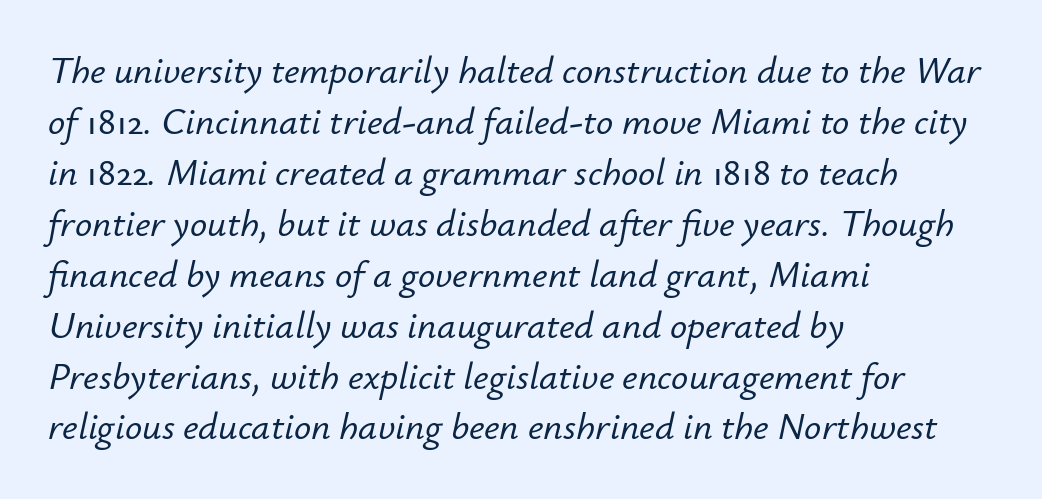
{"italic": "yes", "lean": "right", "slant_degrees": 12, "width": "normal", "stroke_contrast": "low", "x_height": "small", "monospaced": "no", "underline": "no", "align": "left", "line_spacing": "normal", "line_spacing_ratio": 1.34, "letter_spacing": "normal", "letter_spacing_em": 0.0, "glyph_px": 38}
